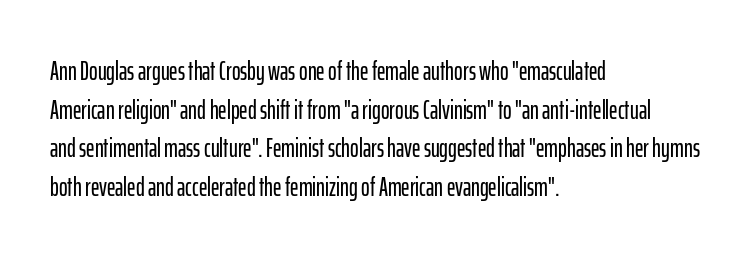
The image shows 26 px text type, upright; set left-aligned, normal line spacing (1.49x), normal letter spacing, not underlined.
